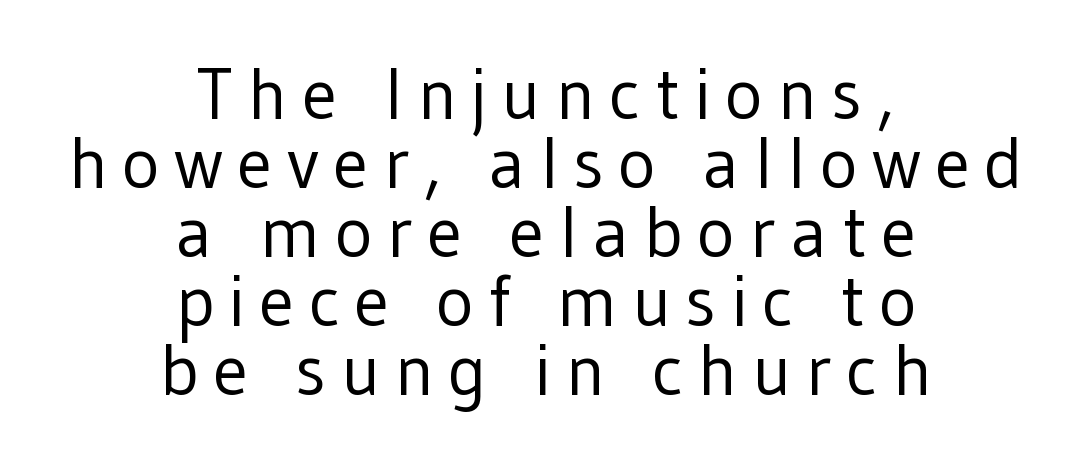
If you drew a line through each stem, it would be perfectly vertical. Notice how the passage keeps no hard edge, just a central spine. This sample uses a sans-serif face. Counters stay open thanks to moderate or lighter strokes.
